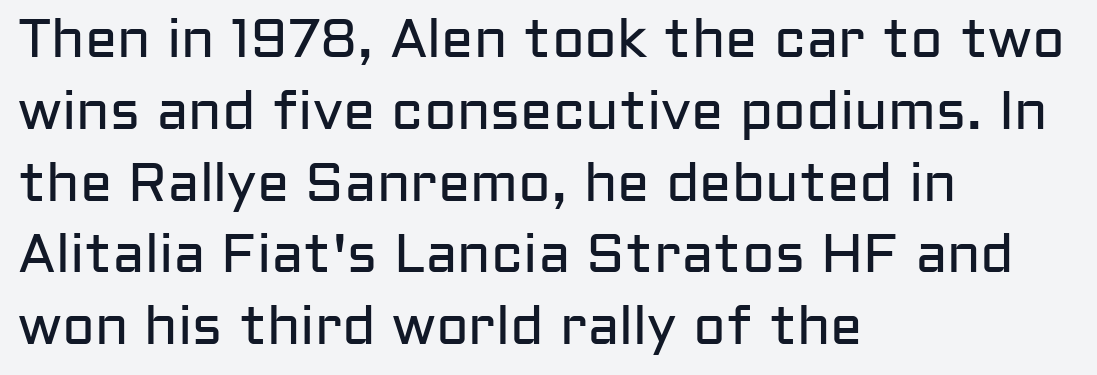
Does the lettering tilt? It doesn't — this is upright. The setting favours the left margin, as ordinary paragraphs usually do. Notice how descenders clear the ascenders below comfortably — that's standard leading. Only glyphs here, with clear space below each row.
